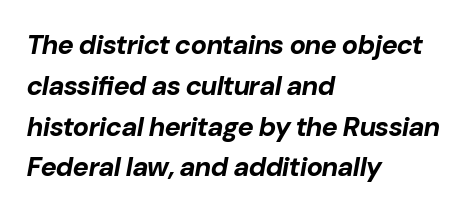
{"italic": "yes", "lean": "right", "slant_degrees": 10, "bold": "yes", "underline": "no", "align": "left", "line_spacing": "normal", "line_spacing_ratio": 1.51, "letter_spacing": "normal", "letter_spacing_em": 0.0, "glyph_px": 27}
